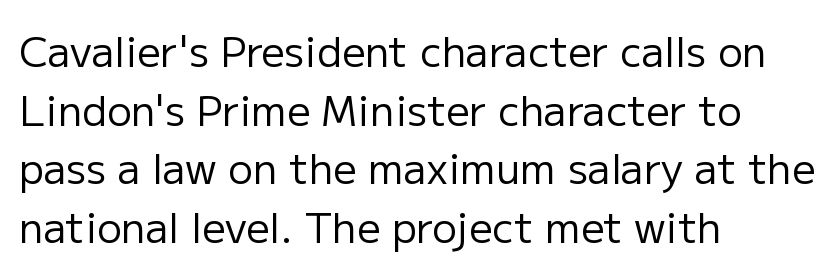
Q: Is the text bold? A: No.
Q: Is the text italic (slanted)? A: No, it is upright.
Q: Is the typeface a serif or a sans-serif typeface? A: Sans-serif.
Q: Is the text underlined? A: No.
Q: How is the paragraph aligned? A: Left-aligned.
Q: Is the spacing between letters normal or unusually wide? A: Normal.
Q: Is the spacing between lines tight, normal or loose? A: Normal.
Q: Width (condensed, normal, or wide)? A: Normal.
Q: Stroke contrast? A: Low.
Q: x-height? A: Medium.
Q: Monospaced? A: No.
